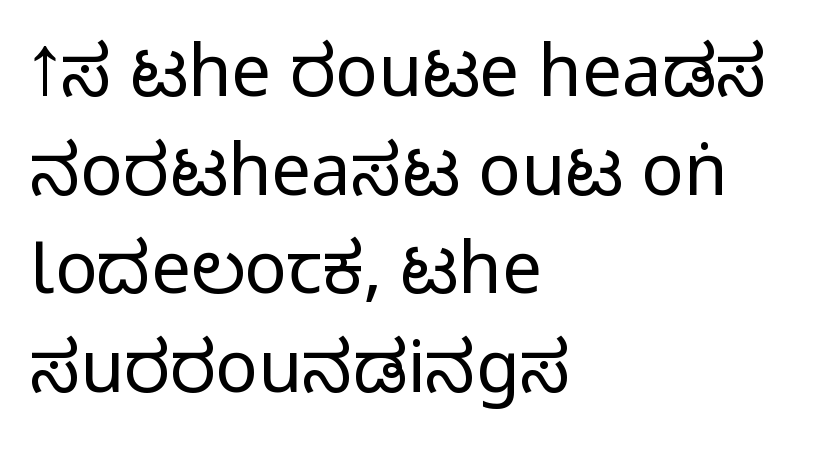
The image shows 71 px condensed sans-serif type, upright; set left-aligned, normal line spacing (1.39x), normal letter spacing, not underlined; medium stroke contrast.
